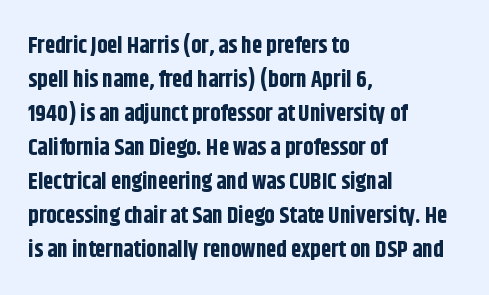
Q: Is the text bold? A: Yes.
Q: Is the text italic (slanted)? A: No, it is upright.
Q: Is the text underlined? A: No.
Q: How is the paragraph aligned? A: Left-aligned.
Q: Is the spacing between letters normal or unusually wide? A: Normal.
Q: Is the spacing between lines tight, normal or loose? A: Normal.
